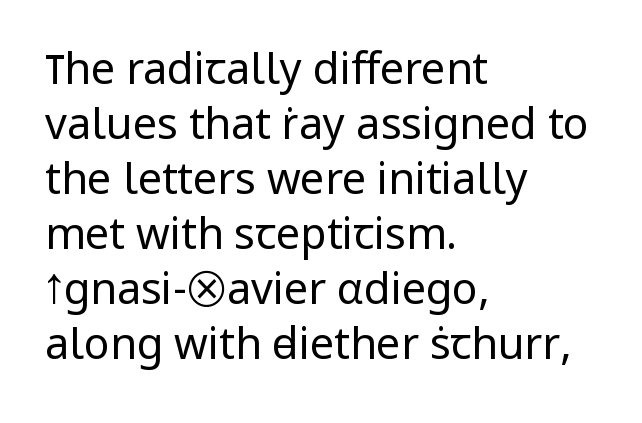
The image shows 43 px regular-weight sans-serif type, upright; set left-aligned, normal line spacing (1.28x), normal letter spacing, not underlined; low stroke contrast and a medium x-height.
